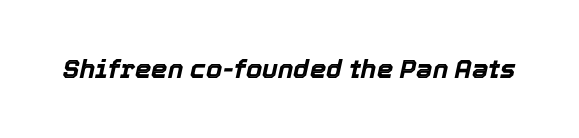
The image shows 26 px bold type, italic (leaning right); set normal letter spacing, not underlined.
